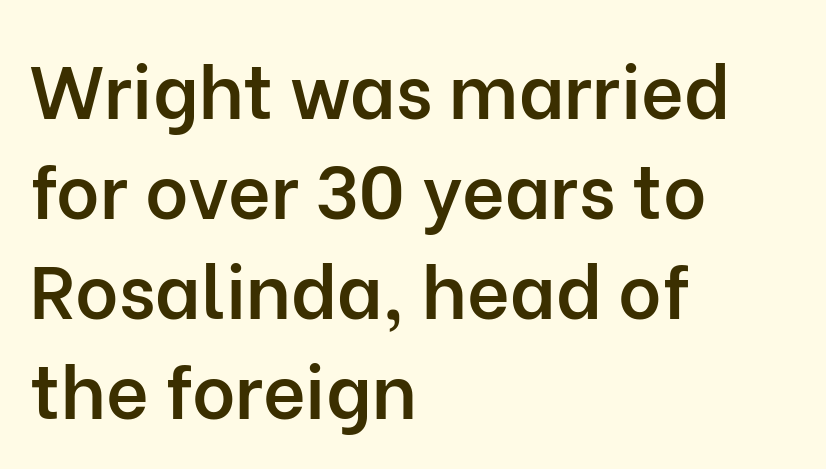
The image shows 74 px semibold sans-serif type, upright; set left-aligned, normal line spacing (1.35x), normal letter spacing, not underlined; low stroke contrast and a medium x-height.
